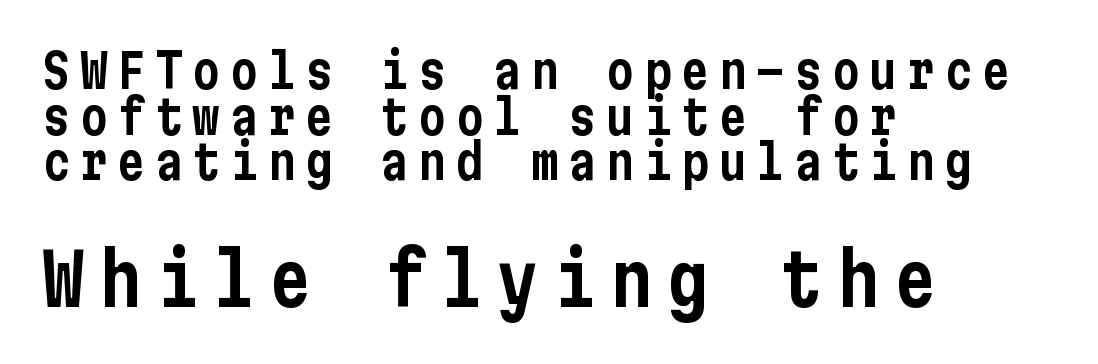
{"serif": "no", "italic": "no", "width": "condensed", "stroke_contrast": "low", "x_height": "medium", "underline": "no", "align": "left", "line_spacing": "tight", "line_spacing_ratio": 0.97, "letter_spacing": "wide", "letter_spacing_em": 0.2, "larger_block": "second", "size_ratio": 1.51, "glyph_px": 71}
